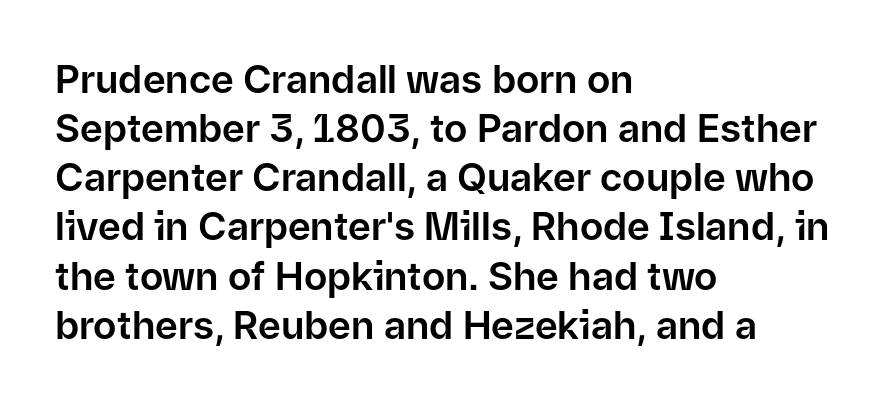
The image shows 39 px sans-serif type, upright; set left-aligned, normal line spacing (1.26x), normal letter spacing, not underlined; low stroke contrast and a medium x-height.
